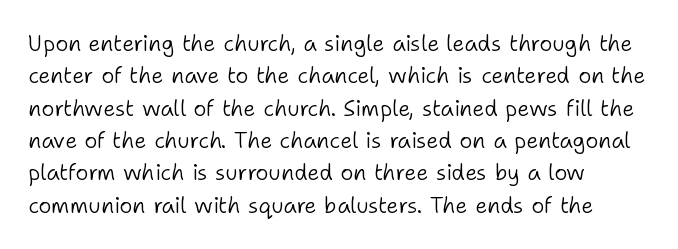
The image shows 22 px text type, upright; set left-aligned, normal line spacing (1.47x), normal letter spacing, not underlined.
